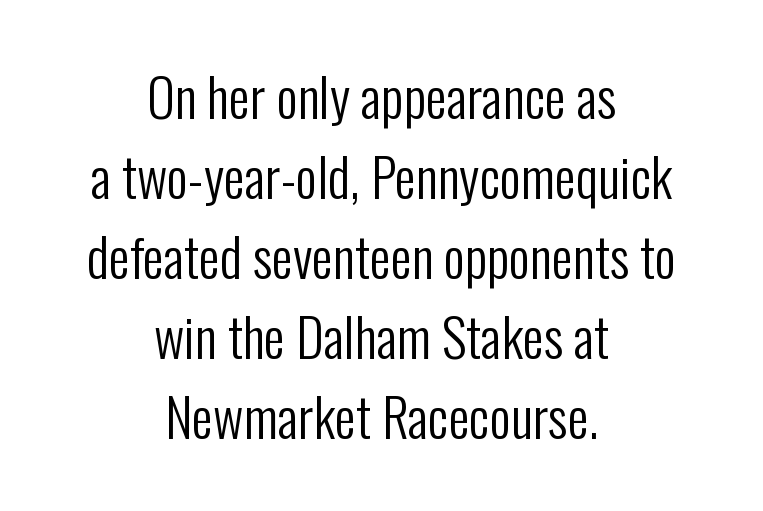
{"serif": "no", "italic": "no", "bold": "no", "weight": "regular", "width": "condensed", "stroke_contrast": "low", "x_height": "medium", "monospaced": "no", "underline": "no", "align": "center", "line_spacing": "normal", "line_spacing_ratio": 1.51, "letter_spacing": "normal", "letter_spacing_em": 0.0, "glyph_px": 53}
